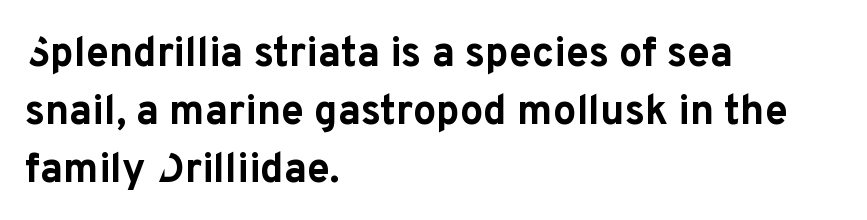
Quick note: underline off. Teacher's note: observe the even left margin — that is flush-left alignment. The sample has been set heavy, in full bold. The font family rendered here belongs to the sans-serif group.
